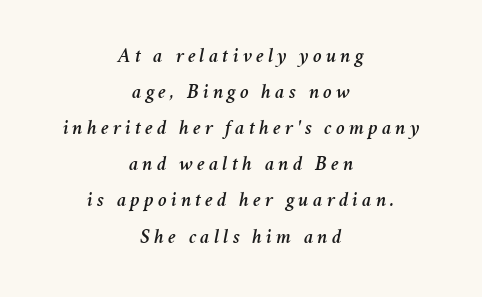
The image shows 21 px text type, italic (leaning right); set centered, line spacing 1.72x, not underlined.
